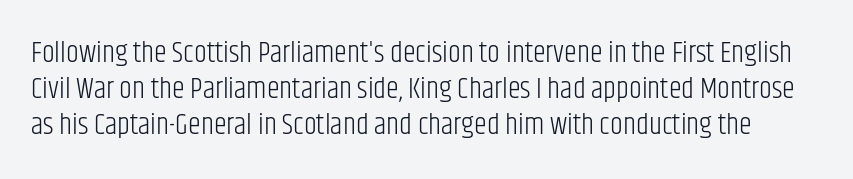
Q: Is the text bold? A: No.
Q: Is the text italic (slanted)? A: No, it is upright.
Q: Is the typeface a serif or a sans-serif typeface? A: Sans-serif.
Q: Is the text underlined? A: No.
Q: Is the spacing between letters normal or unusually wide? A: Normal.
Q: Width (condensed, normal, or wide)? A: Condensed.
Q: Stroke contrast? A: Low.
Q: x-height? A: Large.
Q: Monospaced? A: No.
